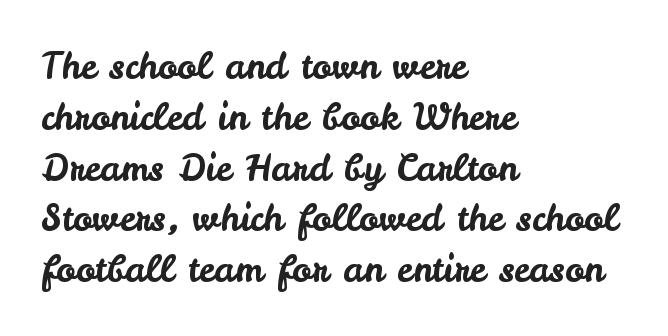
Q: Is the text italic (slanted)? A: Yes.
Q: Is the typeface a serif or a sans-serif typeface? A: Sans-serif.
Q: Is the text underlined? A: No.
Q: How is the paragraph aligned? A: Left-aligned.
Q: Is the spacing between letters normal or unusually wide? A: Normal.
Q: Is the spacing between lines tight, normal or loose? A: Normal.
Q: Width (condensed, normal, or wide)? A: Normal.
Q: Stroke contrast? A: Low.
Q: x-height? A: Small.
Q: Monospaced? A: No.
